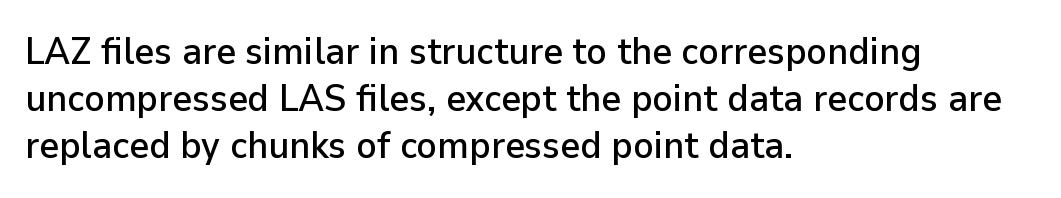
{"serif": "no", "italic": "no", "width": "normal", "stroke_contrast": "low", "x_height": "medium", "monospaced": "no", "underline": "no", "align": "left", "line_spacing_ratio": 1.24, "letter_spacing": "normal", "letter_spacing_em": 0.0, "glyph_px": 38}
